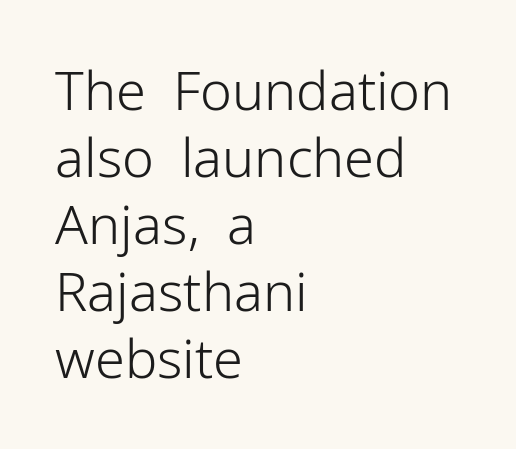
{"serif": "no", "italic": "no", "bold": "no", "weight": "light", "width": "normal", "stroke_contrast": "low", "x_height": "medium", "monospaced": "no", "underline": "no", "align": "left", "line_spacing_ratio": 1.24, "letter_spacing": "normal", "letter_spacing_em": 0.0, "glyph_px": 54}
